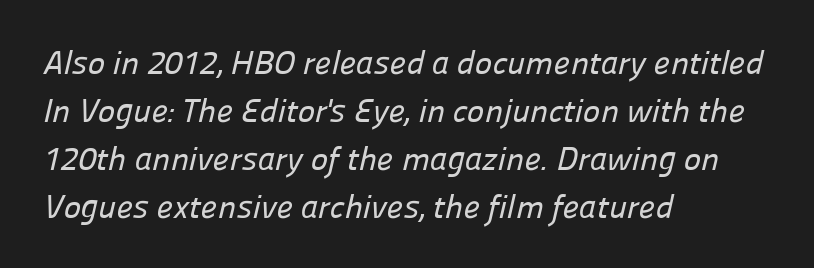
{"serif": "no", "width": "normal", "stroke_contrast": "low", "x_height": "medium", "monospaced": "no", "underline": "no", "align": "left", "line_spacing": "normal", "line_spacing_ratio": 1.45, "letter_spacing": "normal", "letter_spacing_em": 0.0, "glyph_px": 33}
